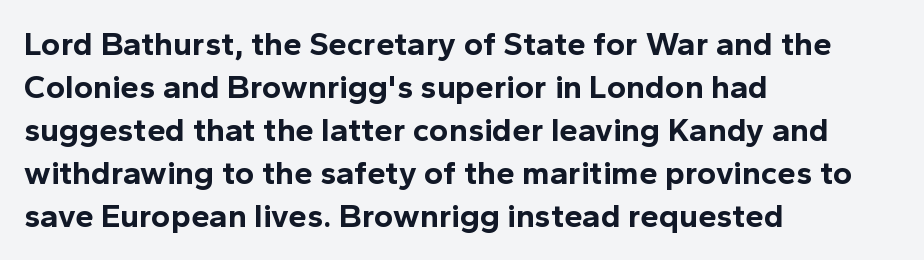
The image shows 33 px bold sans-serif type, upright; set left-aligned, normal line spacing (1.3x), normal letter spacing, not underlined; a medium x-height.
